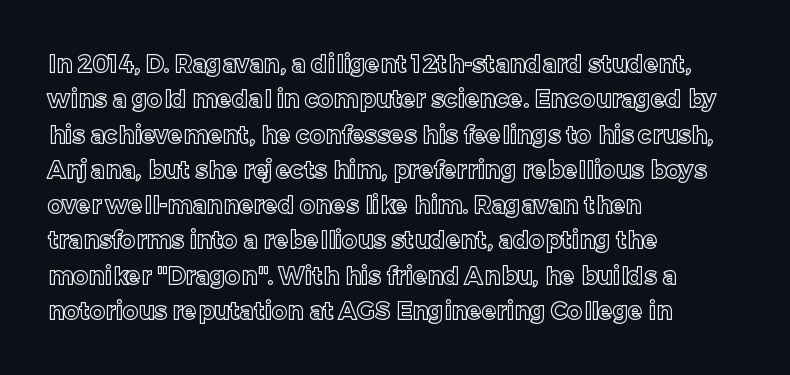
The image shows 24 px text type, upright; set left-aligned, normal line spacing (1.47x), normal letter spacing, not underlined.
